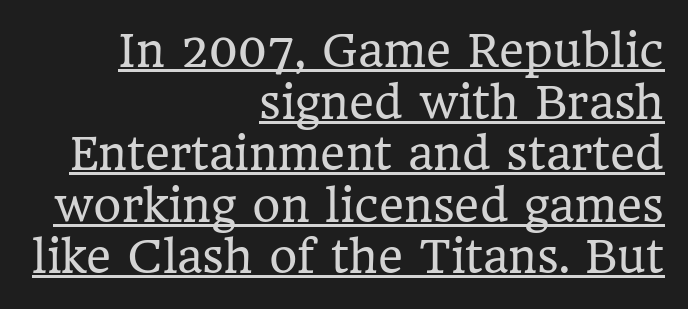
Q: Is the text bold? A: No.
Q: Is the text italic (slanted)? A: No, it is upright.
Q: Is the typeface a serif or a sans-serif typeface? A: Serif.
Q: Is the text underlined? A: Yes.
Q: How is the paragraph aligned? A: Right-aligned.
Q: Is the spacing between letters normal or unusually wide? A: Normal.
Q: Width (condensed, normal, or wide)? A: Normal.
Q: Stroke contrast? A: Low.
Q: x-height? A: Medium.
Q: Monospaced? A: No.
